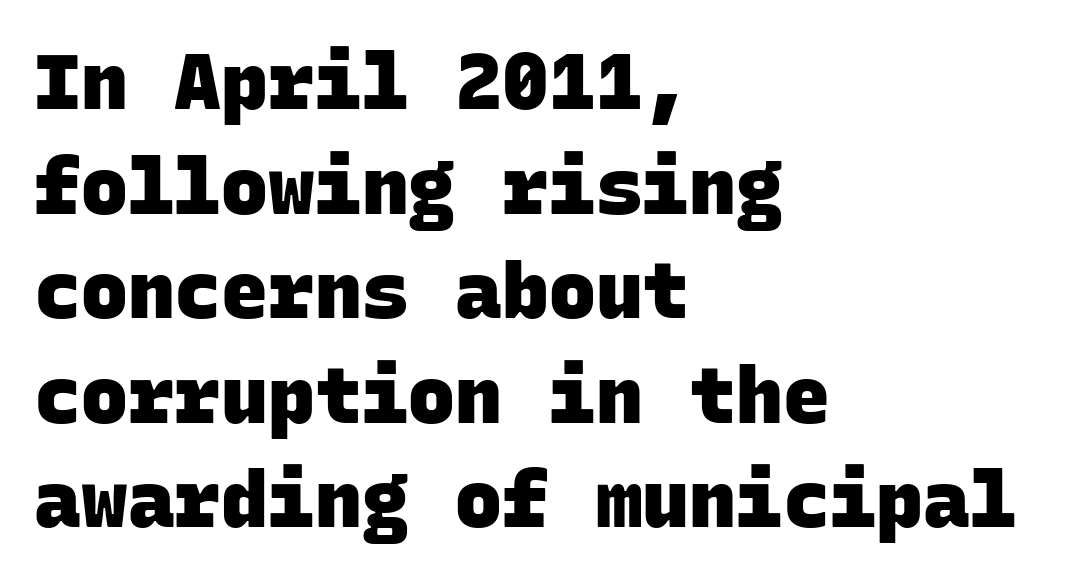
{"serif": "no", "bold": "yes", "weight": "heavy", "width": "normal", "stroke_contrast": "low", "x_height": "large", "monospaced": "yes", "underline": "no", "align": "left", "line_spacing": "normal", "line_spacing_ratio": 1.34, "letter_spacing": "normal", "letter_spacing_em": 0.0, "glyph_px": 78}
